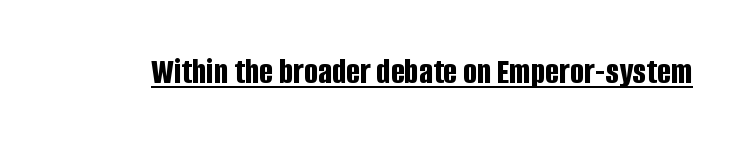
Style check: upright. In terms of letterform style, serifs are entirely absent. The passage shown has conventional tracking throughout. The letters advance in unequal steps, a hallmark of proportional type. These words are printed bold, with thick strokes throughout. The specimen includes a rule beneath the text block's lines.
